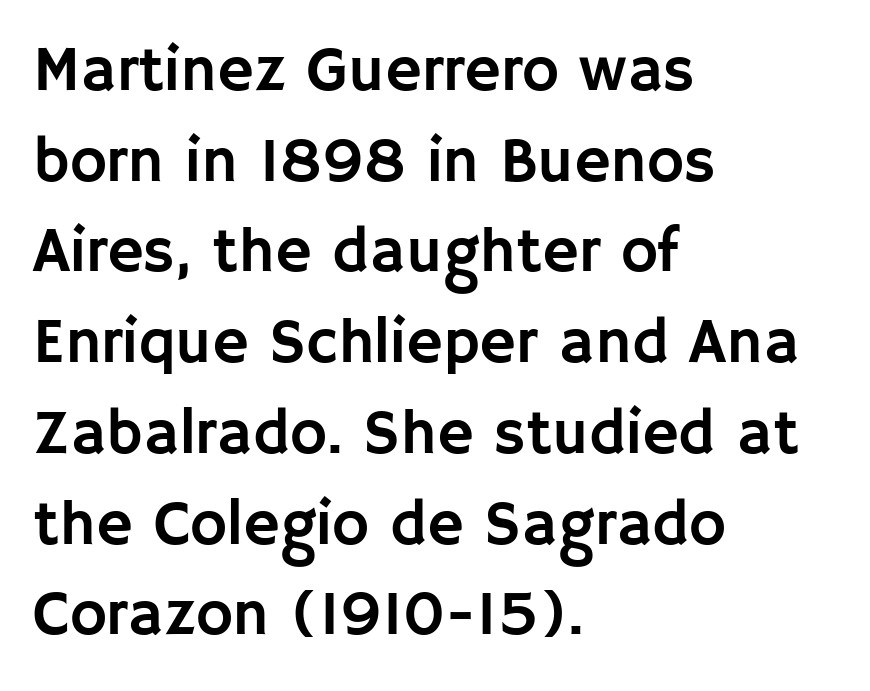
A typesetter would mark this as roman, not italic. Which margin do the lines hug? The left one — the right edge is uneven. Observe the absence of serifs on each vertical stroke in this sample. A bare baseline throughout the passage. A typesetter would call this proportional, since set widths differ per character. The gaps between neighbouring characters are ordinary and unremarkable.
